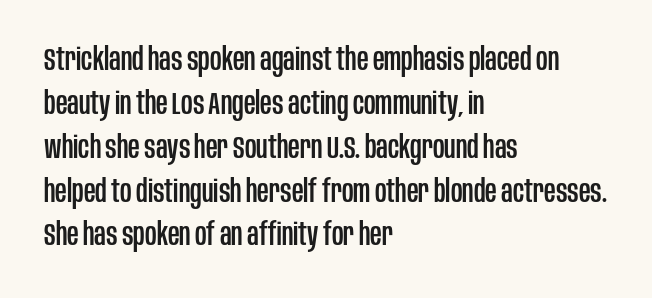
{"serif": "no", "italic": "no", "width": "condensed", "stroke_contrast": "low", "x_height": "large", "monospaced": "no", "underline": "no", "align": "left", "line_spacing": "normal", "line_spacing_ratio": 1.37, "letter_spacing": "normal", "letter_spacing_em": 0.0, "glyph_px": 32}
